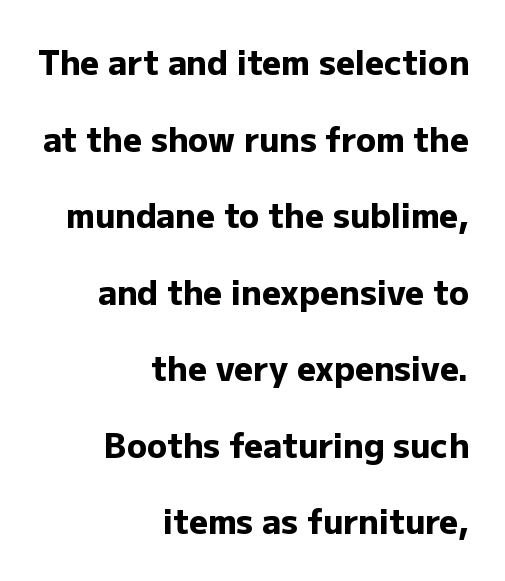
{"serif": "no", "italic": "no", "bold": "yes", "weight": "heavy", "width": "normal", "stroke_contrast": "low", "x_height": "medium", "monospaced": "no", "underline": "no", "align": "right", "line_spacing": "loose", "line_spacing_ratio": 2.32, "letter_spacing": "normal", "letter_spacing_em": 0.0, "glyph_px": 33}
